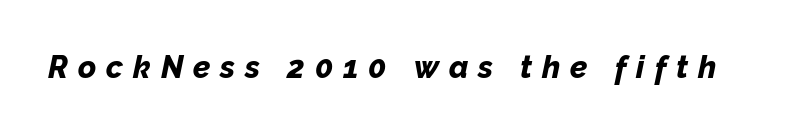
The image shows 31 px bold type, italic (leaning right); set unusually wide letter spacing (+0.32 em), not underlined; low stroke contrast and a medium x-height.
